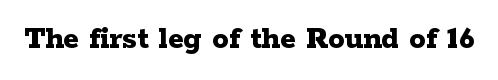
The image shows 33 px bold, wide serif type, upright; set normal letter spacing, not underlined; low stroke contrast and a medium x-height.
